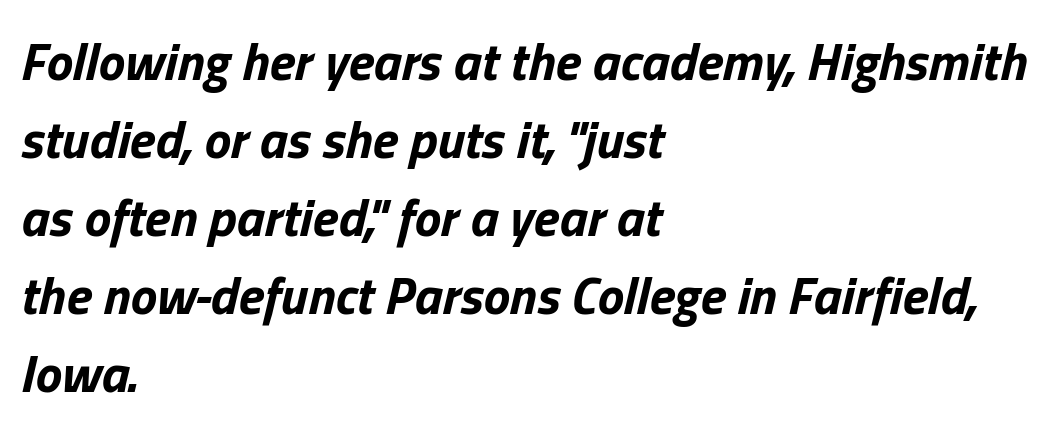
{"italic": "yes", "lean": "right", "slant_degrees": 13, "bold": "yes", "weight": "bold", "width": "normal", "stroke_contrast": "low", "x_height": "medium", "monospaced": "no", "underline": "no", "align": "left", "line_spacing": "normal", "line_spacing_ratio": 1.47, "letter_spacing": "normal", "letter_spacing_em": 0.0, "glyph_px": 53}
